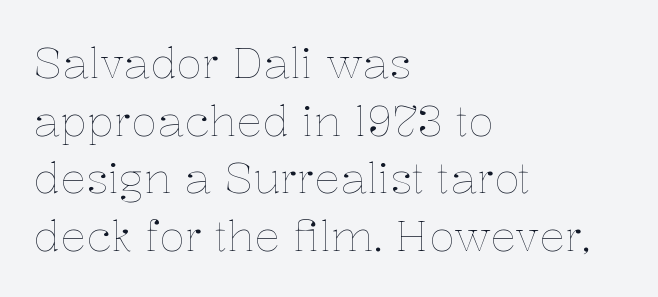
Q: Is the text bold? A: No.
Q: Is the text italic (slanted)? A: No, it is upright.
Q: Is the text underlined? A: No.
Q: How is the paragraph aligned? A: Left-aligned.
Q: Is the spacing between letters normal or unusually wide? A: Normal.
Q: Is the spacing between lines tight, normal or loose? A: Normal.
Q: Width (condensed, normal, or wide)? A: Normal.
Q: Stroke contrast? A: Low.
Q: x-height? A: Medium.
Q: Monospaced? A: No.
